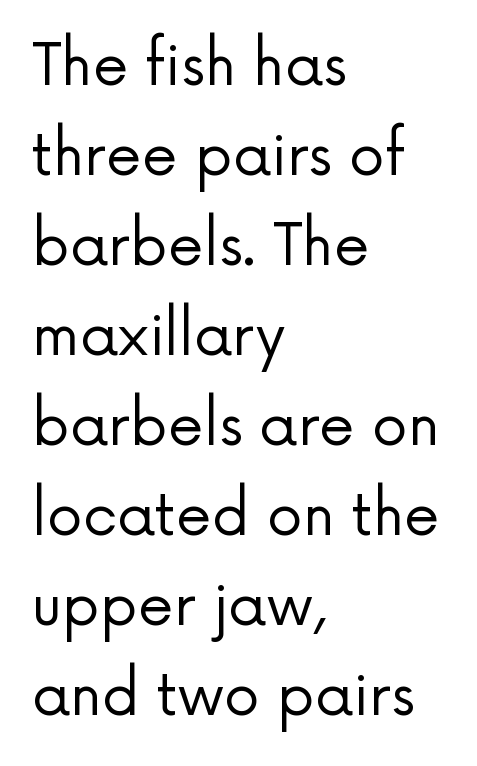
Q: Is the text bold? A: No.
Q: Is the text italic (slanted)? A: No, it is upright.
Q: Is the typeface a serif or a sans-serif typeface? A: Sans-serif.
Q: Is the text underlined? A: No.
Q: How is the paragraph aligned? A: Left-aligned.
Q: Is the spacing between letters normal or unusually wide? A: Normal.
Q: Is the spacing between lines tight, normal or loose? A: Normal.
Q: Width (condensed, normal, or wide)? A: Normal.
Q: Stroke contrast? A: Low.
Q: x-height? A: Medium.
Q: Monospaced? A: No.
